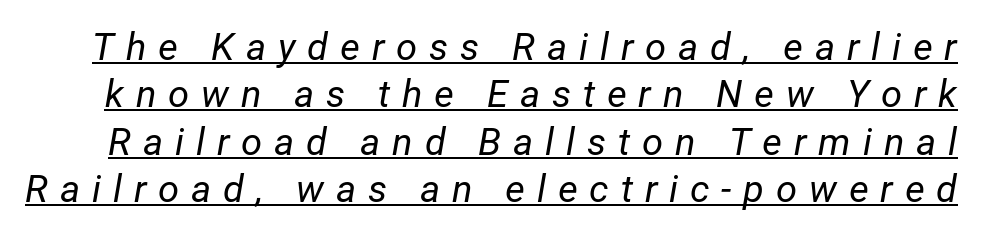
How would I describe the line gaps? Plain and ordinary. The tracking reads as deliberately expanded to a designer's eye. Is the type slanted? Yes — the strokes lean at a clear angle. The face used here appears with an underline applied. Looks like regular typesetting: each glyph gets only the width it needs. Stems and bowls with no extra thickness — not bold.
